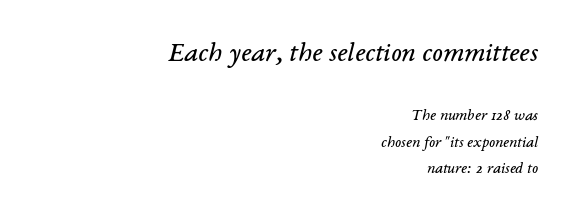
{"serif": "yes", "italic": "yes", "lean": "right", "slant_degrees": 14, "bold": "no", "weight": "regular", "width": "normal", "stroke_contrast": "low", "x_height": "medium", "monospaced": "no", "underline": "no", "align": "right", "line_spacing": "normal", "line_spacing_ratio": 1.64, "letter_spacing": "normal", "letter_spacing_em": 0.0, "larger_block": "first", "size_ratio": 1.75, "glyph_px": 28}
